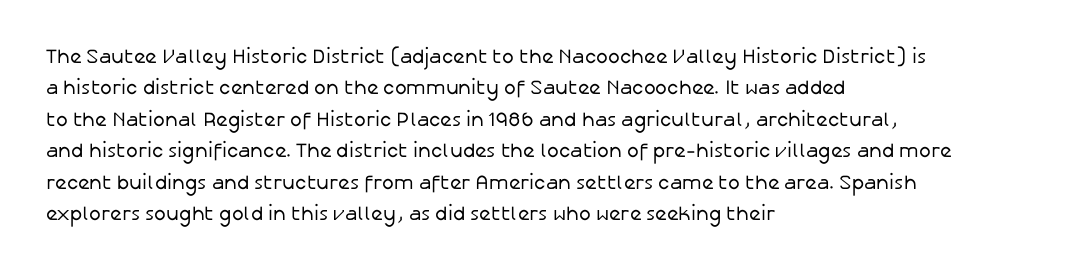
Line spacing here is normal. A typesetter would mark this as roman, not italic. The specimen omits any rule beneath the text block's lines. The rag falls on the right side of this text block. The characters are drawn with everyday or finer stroke widths.
